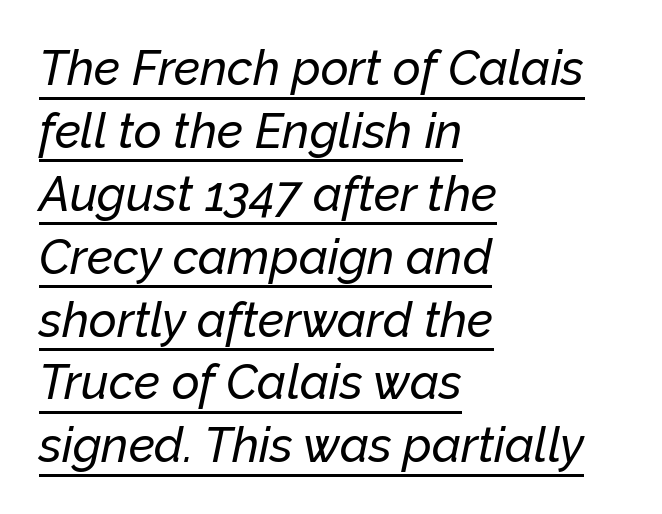
Characters follow at the spacing the type designer built in. A classic flush-left, rag-right setting is used for this passage. Every word sits above its own underline. Quick note: interline space is typical. Spacing verdict: proportional, widths tailored to each character.
